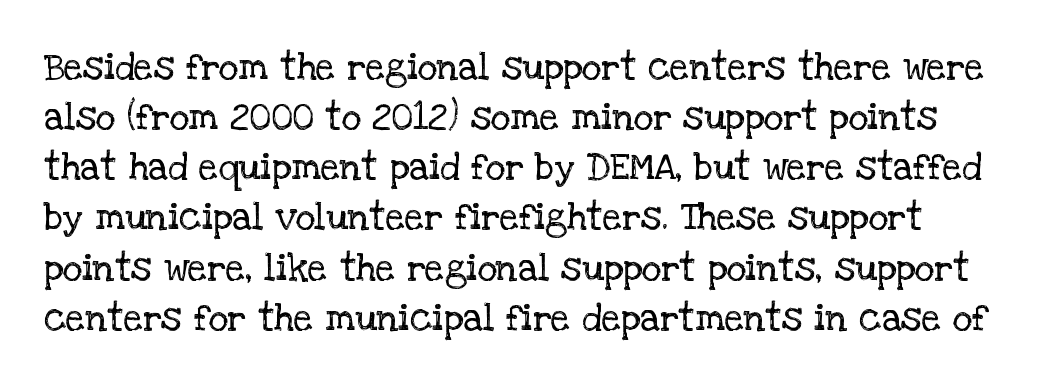
The image shows 38 px regular-weight serif type, upright; set normal line spacing (1.32x), normal letter spacing, not underlined; low stroke contrast and a large x-height.
